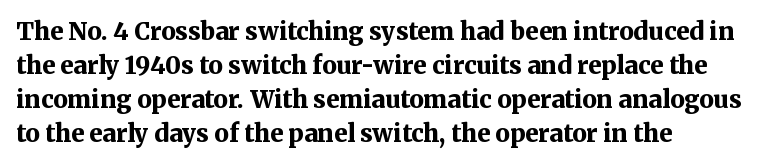
The image shows 24 px bold type, upright; set left-aligned, normal line spacing (1.41x), normal letter spacing, not underlined.
